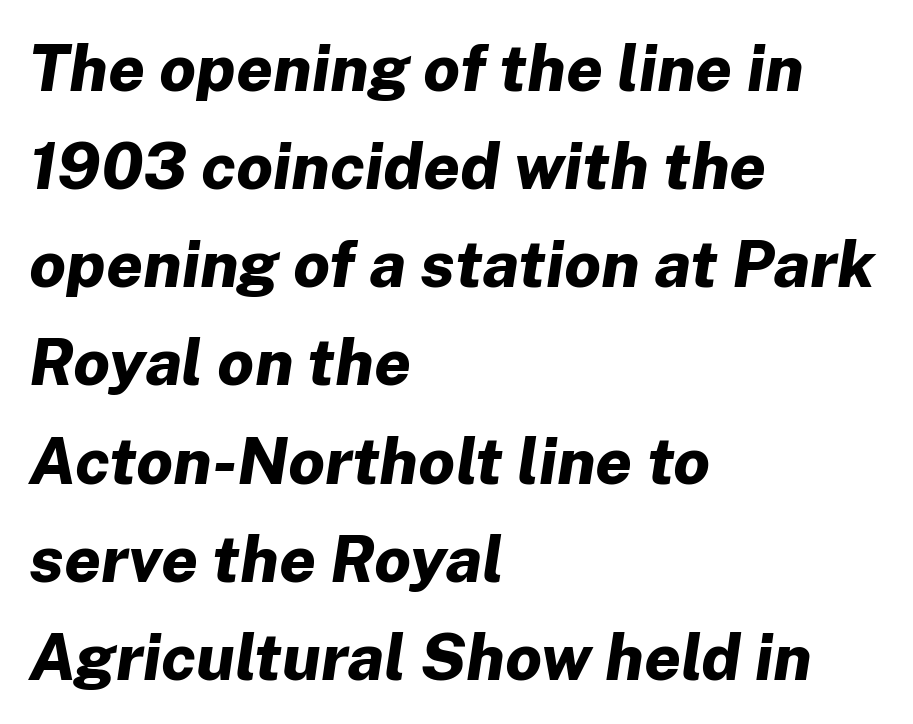
The image shows 65 px bold type, italic (leaning right); set left-aligned, normal line spacing (1.51x), normal letter spacing, not underlined; low stroke contrast and a medium x-height.
